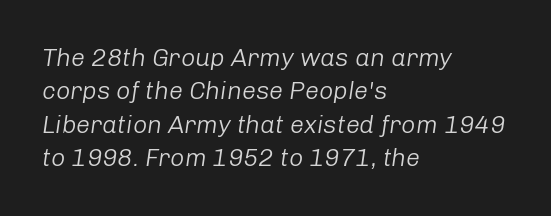
Leading: standard. Italic? Definitely — the glyphs are oblique. There is no visible air inserted between adjacent glyphs. Is this a heavy cut? Hardly; it is regular or lighter. Layout note: lines flush left. The passage shown is not underscored anywhere.
